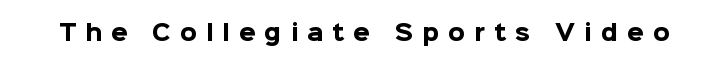
Q: Is the text bold? A: Yes.
Q: Is the text italic (slanted)? A: No, it is upright.
Q: Is the text underlined? A: No.
Q: Is the spacing between letters normal or unusually wide? A: Unusually wide.
